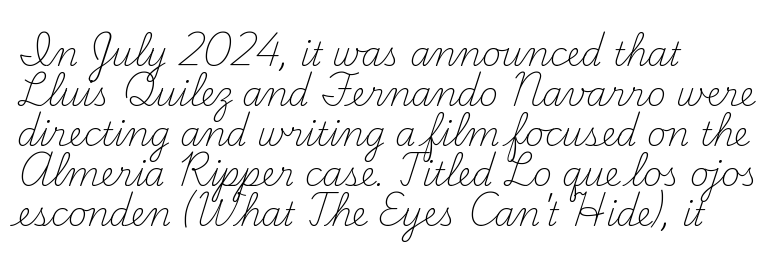
{"bold": "no", "weight": "light", "width": "normal", "stroke_contrast": "medium", "x_height": "small", "monospaced": "no", "underline": "no", "align": "left", "line_spacing_ratio": 1.21, "letter_spacing": "normal", "letter_spacing_em": 0.0, "glyph_px": 33}
